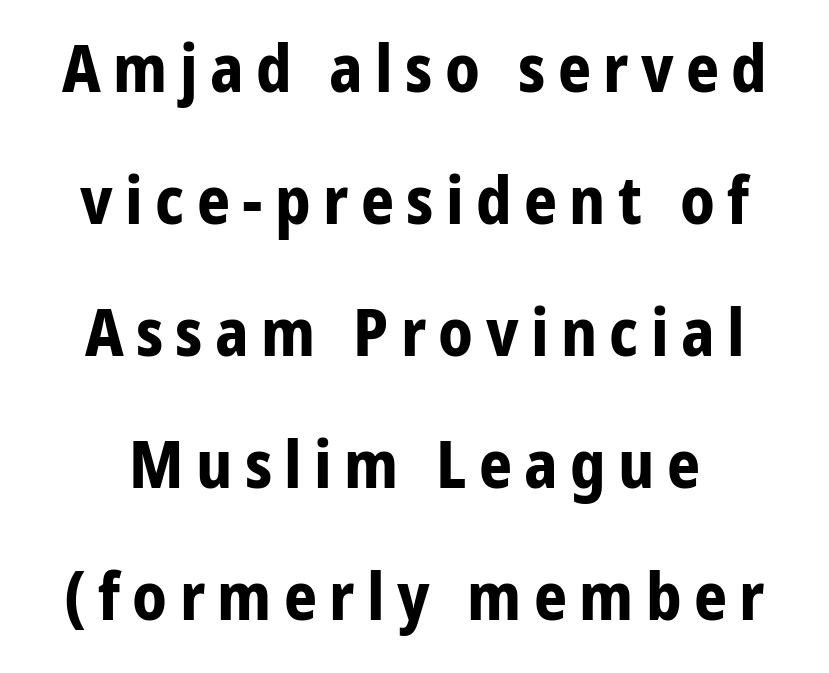
The image shows 65 px bold, condensed sans-serif type, upright; set centered, loose line spacing (2.03x), not underlined; low stroke contrast and a medium x-height.
